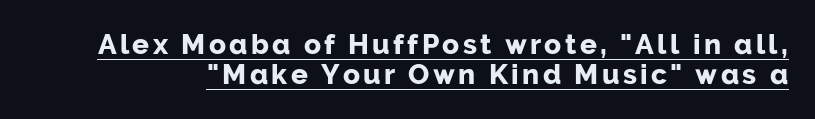
{"serif": "no", "italic": "no", "bold": "yes", "weight": "bold", "width": "normal", "stroke_contrast": "low", "x_height": "medium", "monospaced": "no", "underline": "yes", "line_spacing": "tight", "line_spacing_ratio": 1.08, "glyph_px": 28}
